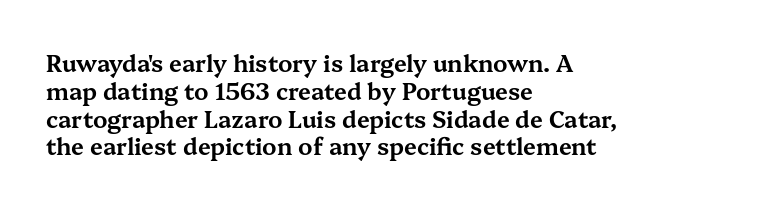
{"italic": "no", "underline": "no", "align": "left", "line_spacing_ratio": 1.21, "letter_spacing": "normal", "letter_spacing_em": 0.0, "glyph_px": 23}
